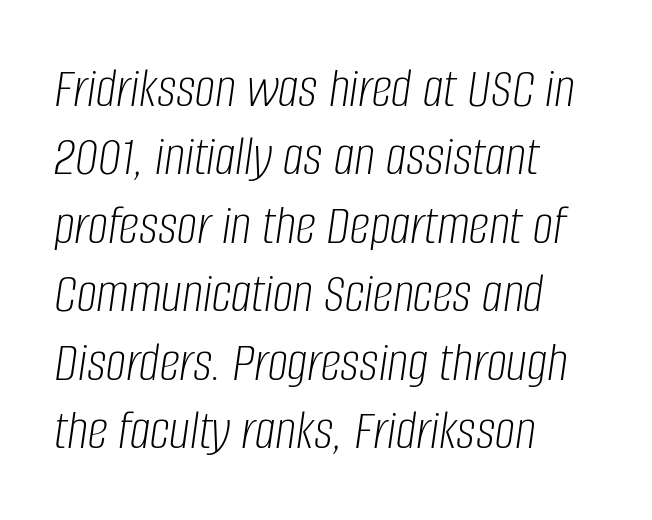
Q: Is the text bold? A: No.
Q: Is the text italic (slanted)? A: Yes, it leans right by about 8 degrees.
Q: Is the text underlined? A: No.
Q: How is the paragraph aligned? A: Left-aligned.
Q: Is the spacing between letters normal or unusually wide? A: Normal.
Q: Width (condensed, normal, or wide)? A: Condensed.
Q: Stroke contrast? A: Low.
Q: x-height? A: Large.
Q: Monospaced? A: No.
